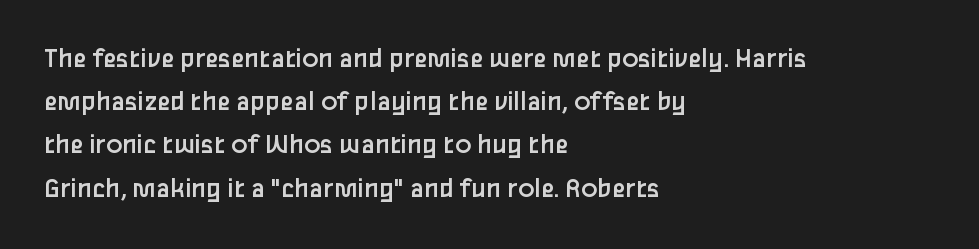
{"serif": "no", "italic": "no", "bold": "no", "weight": "regular", "width": "normal", "stroke_contrast": "low", "x_height": "medium", "monospaced": "no", "underline": "no", "align": "left", "line_spacing": "normal", "line_spacing_ratio": 1.44, "letter_spacing": "normal", "letter_spacing_em": 0.0, "glyph_px": 30}
